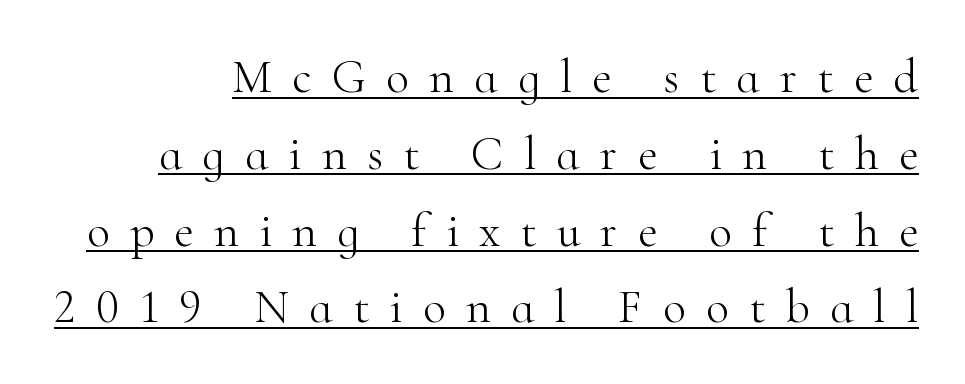
{"serif": "yes", "italic": "no", "bold": "no", "weight": "light", "width": "normal", "stroke_contrast": "high", "x_height": "small", "monospaced": "no", "underline": "yes", "line_spacing": "normal", "line_spacing_ratio": 1.6, "letter_spacing": "wide", "letter_spacing_em": 0.42, "glyph_px": 48}
